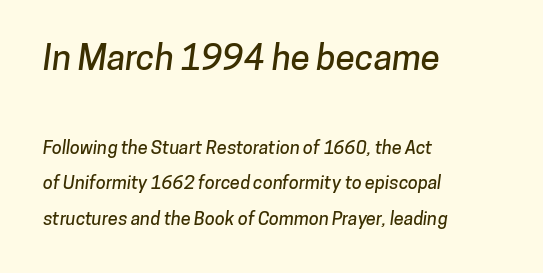
{"serif": "no", "width": "normal", "stroke_contrast": "low", "x_height": "medium", "monospaced": "no", "underline": "no", "align": "left", "line_spacing": "loose", "line_spacing_ratio": 1.97, "letter_spacing": "normal", "letter_spacing_em": 0.0, "larger_block": "first", "size_ratio": 1.94, "glyph_px": 35}
